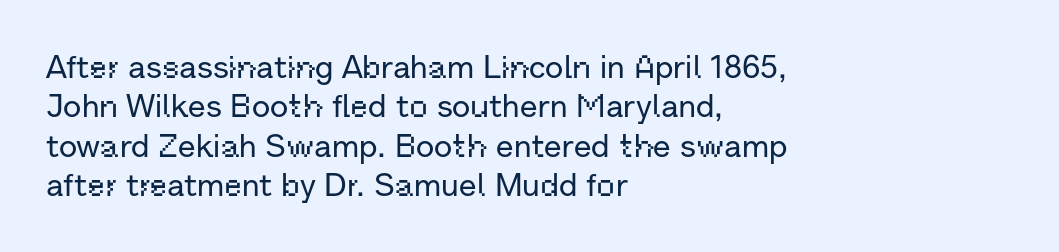
Q: Is the text italic (slanted)? A: No, it is upright.
Q: Is the typeface a serif or a sans-serif typeface? A: Sans-serif.
Q: Is the text underlined? A: No.
Q: How is the paragraph aligned? A: Left-aligned.
Q: Is the spacing between letters normal or unusually wide? A: Normal.
Q: Width (condensed, normal, or wide)? A: Normal.
Q: Stroke contrast? A: Low.
Q: x-height? A: Medium.
Q: Monospaced? A: No.
